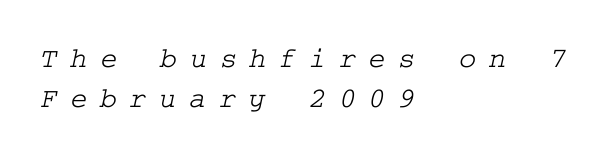
The image shows 29 px wide serif type; set left-aligned, normal line spacing (1.37x), unusually wide letter spacing (+0.44 em), not underlined; low stroke contrast and a medium x-height.
